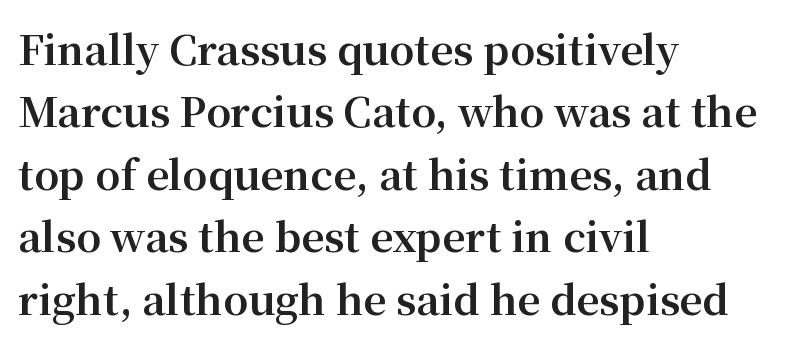
The image shows 40 px bold serif type, upright; set left-aligned, normal line spacing (1.56x), normal letter spacing, not underlined; medium stroke contrast and a medium x-height.
